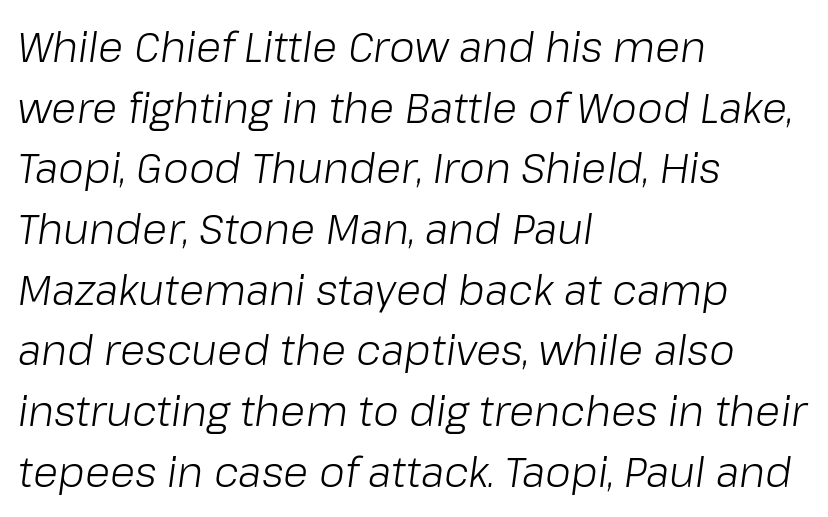
The image shows 41 px light type, italic (leaning right); set left-aligned, normal line spacing (1.48x), normal letter spacing, not underlined; low stroke contrast and a medium x-height.
